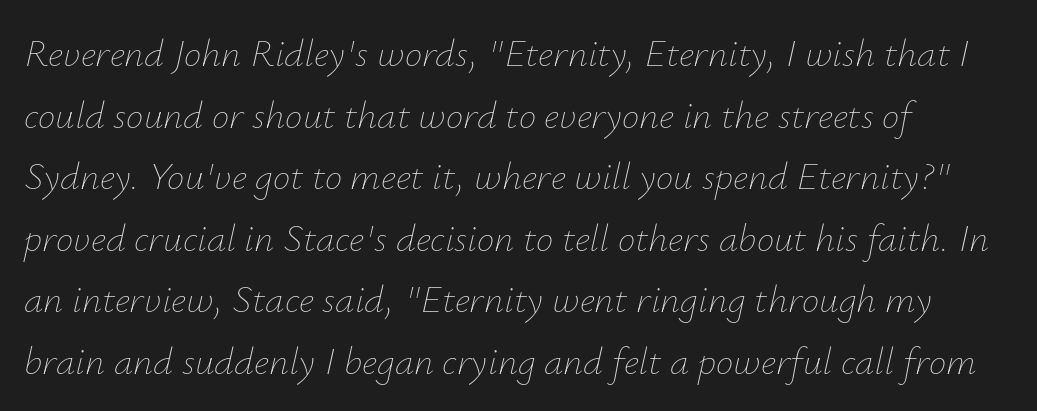
The image shows 39 px thin type, italic (leaning right); set left-aligned, normal line spacing (1.58x), normal letter spacing, not underlined; low stroke contrast and a small x-height.
